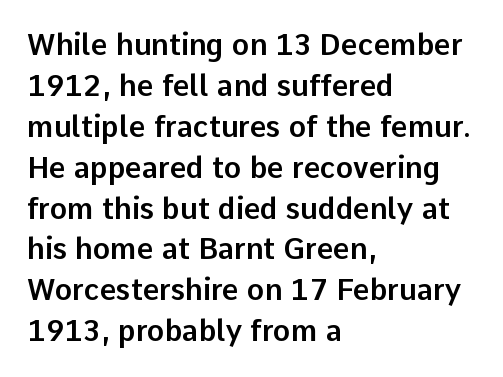
The image shows 29 px sans-serif type, upright; set left-aligned, normal line spacing (1.41x), normal letter spacing, not underlined; low stroke contrast and a medium x-height.
